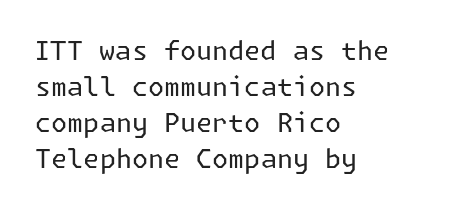
{"italic": "no", "bold": "no", "underline": "no", "align": "left", "line_spacing": "normal", "line_spacing_ratio": 1.38, "letter_spacing": "normal", "letter_spacing_em": 0.0, "glyph_px": 26}
